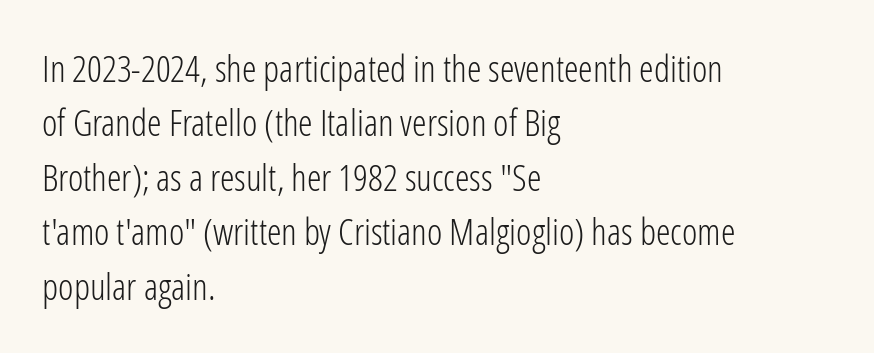
The image shows 37 px light, condensed sans-serif type, upright; set left-aligned, normal line spacing (1.47x), normal letter spacing, not underlined; low stroke contrast and a medium x-height.
